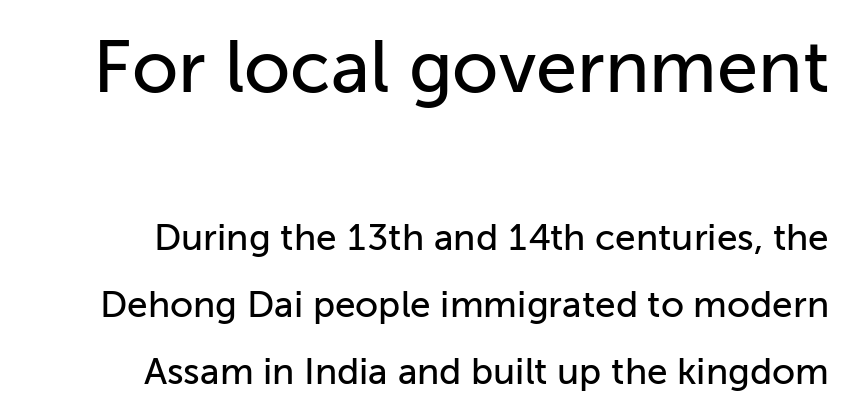
{"serif": "no", "italic": "no", "width": "normal", "stroke_contrast": "low", "x_height": "medium", "monospaced": "no", "underline": "no", "align": "right", "line_spacing_ratio": 1.81, "letter_spacing": "normal", "letter_spacing_em": 0.0, "larger_block": "first", "size_ratio": 2.0, "glyph_px": 74}
